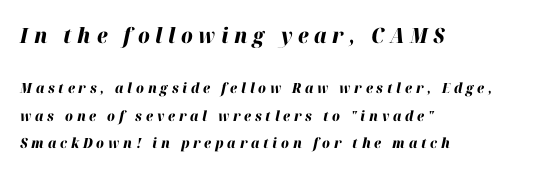
{"italic": "yes", "lean": "right", "slant_degrees": 12, "bold": "yes", "underline": "no", "align": "left", "line_spacing": "loose", "line_spacing_ratio": 1.97, "letter_spacing": "wide", "letter_spacing_em": 0.27, "larger_block": "first", "size_ratio": 1.5, "glyph_px": 21}
